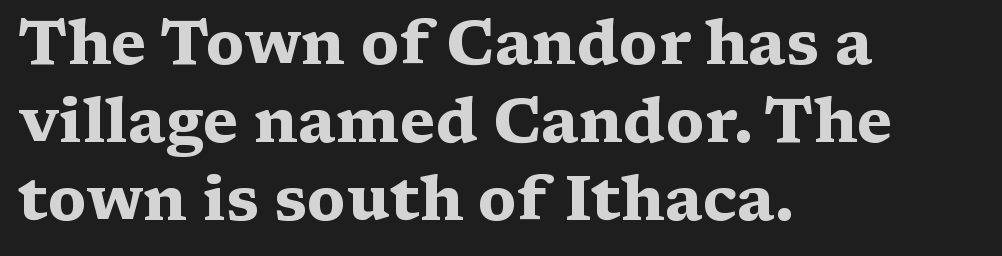
Q: Is the text bold? A: Yes.
Q: Is the text italic (slanted)? A: No, it is upright.
Q: Is the typeface a serif or a sans-serif typeface? A: Serif.
Q: Is the text underlined? A: No.
Q: How is the paragraph aligned? A: Left-aligned.
Q: Is the spacing between letters normal or unusually wide? A: Normal.
Q: Is the spacing between lines tight, normal or loose? A: Normal.
Q: Width (condensed, normal, or wide)? A: Wide.
Q: Stroke contrast? A: Medium.
Q: x-height? A: Medium.
Q: Monospaced? A: No.
